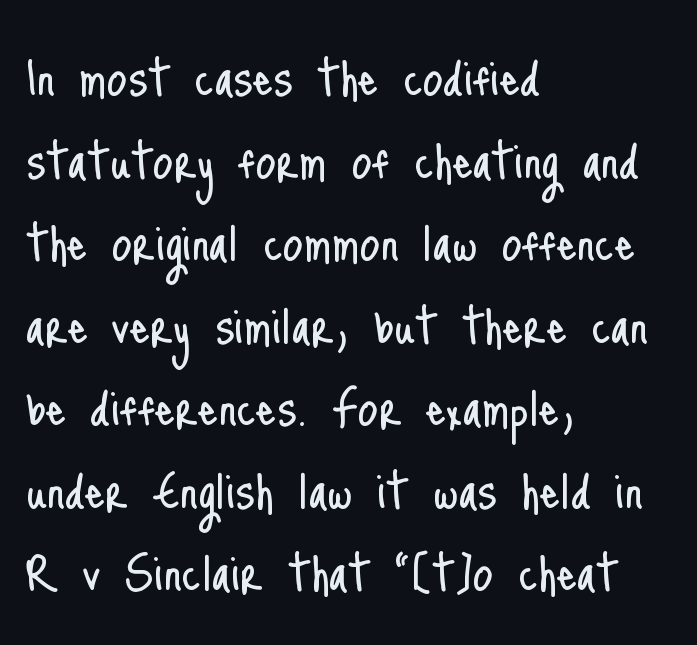
The passage shown is not underscored anywhere. This sample has the flowing, uneven cadence of proportional lettering. A normal amount of white space separates one row of letters from the next. This sample uses plain, unmodified letter spacing. A typesetter would mark this as roman, not italic. Stroke thickness stays within the range of a standard reading face or lighter.
